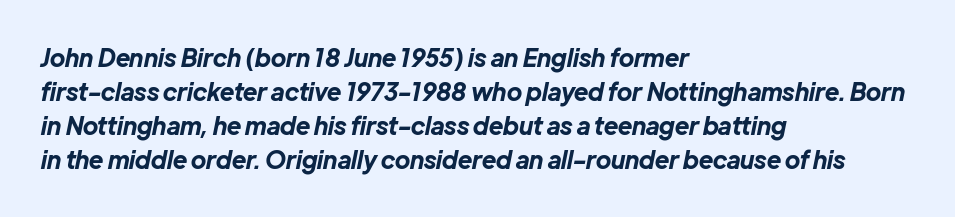
The passage is arranged the way most books set body copy — flush left. Compared with typical paragraphs, the rows here are spaced about the same. The foot of each line stays bare and open. Its strokes are broad and dark, the hallmark of bold type.
